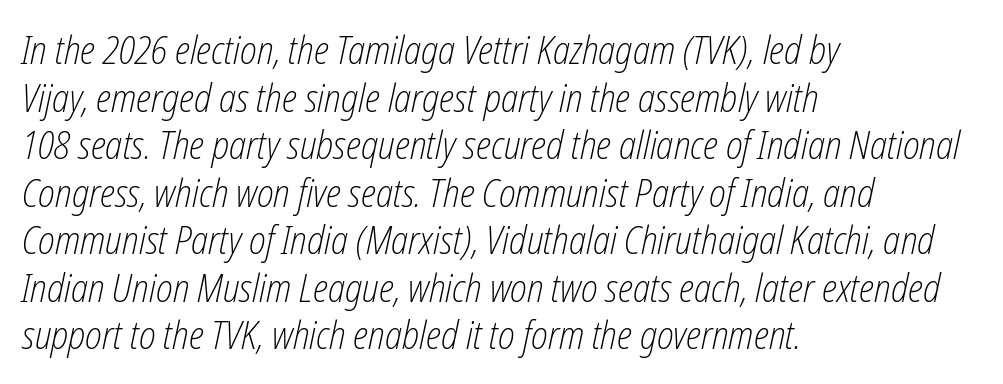
{"italic": "yes", "lean": "right", "slant_degrees": 12, "bold": "no", "weight": "light", "width": "condensed", "stroke_contrast": "low", "x_height": "medium", "monospaced": "no", "underline": "no", "align": "left", "line_spacing_ratio": 1.22, "letter_spacing": "normal", "letter_spacing_em": 0.0, "glyph_px": 39}
